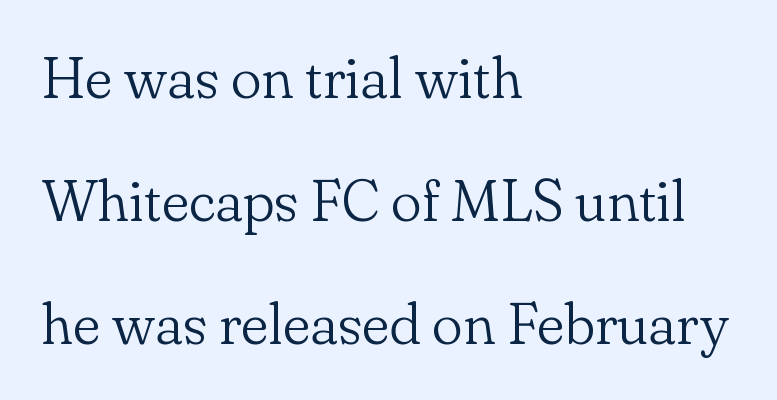
Observe the ordinary spacing: letters are neighbours, not strangers. Just letters on the line, the space beneath them empty. Horizontally, the lines are justified to the leading edge only. Every stem runs plumb, perpendicular to the baseline. The passage shown is not bold in any degree. Proportional: the letters do not fall into vertical columns.
